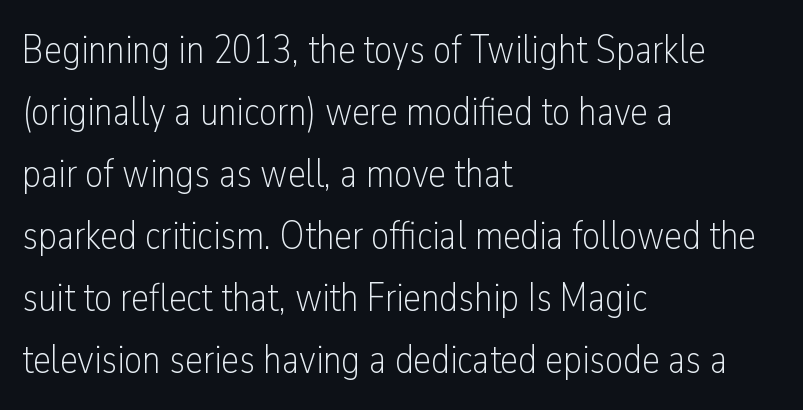
Stems and bowls with no extra thickness — not bold. Quick note: interline space is typical. Varying glyph widths throughout — classic text-font behaviour. No word sits above an underline.
